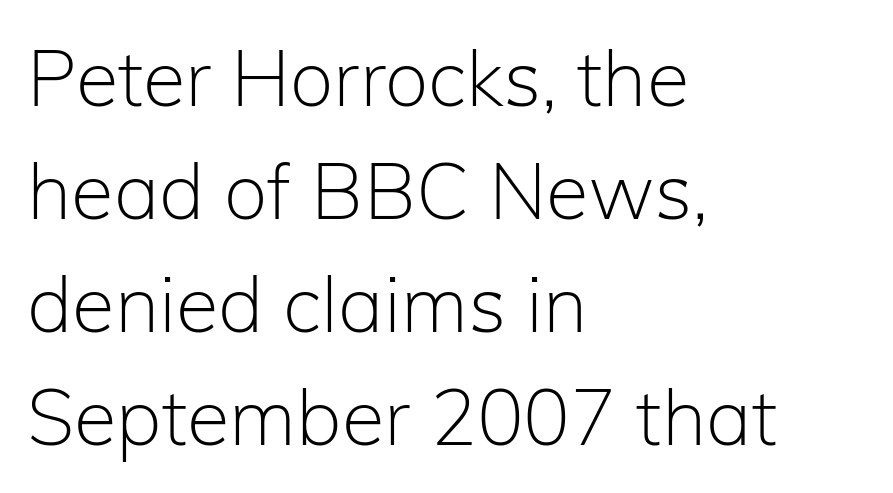
Q: Is the text bold? A: No.
Q: Is the text italic (slanted)? A: No, it is upright.
Q: Is the typeface a serif or a sans-serif typeface? A: Sans-serif.
Q: Is the text underlined? A: No.
Q: How is the paragraph aligned? A: Left-aligned.
Q: Is the spacing between letters normal or unusually wide? A: Normal.
Q: Is the spacing between lines tight, normal or loose? A: Normal.
Q: Width (condensed, normal, or wide)? A: Normal.
Q: Stroke contrast? A: Low.
Q: x-height? A: Medium.
Q: Monospaced? A: No.
